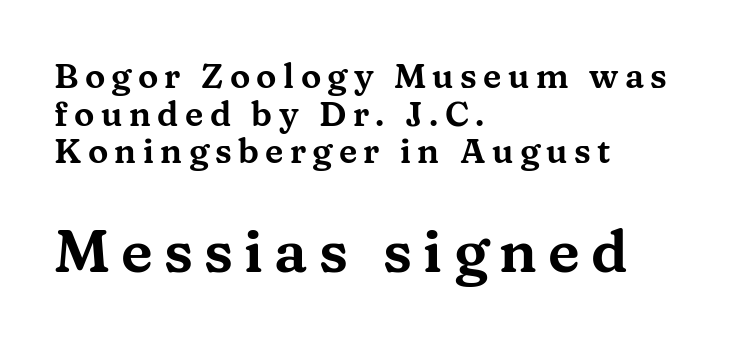
{"serif": "yes", "italic": "no", "width": "wide", "stroke_contrast": "medium", "x_height": "medium", "monospaced": "no", "underline": "no", "align": "left", "line_spacing": "tight", "line_spacing_ratio": 1.11, "larger_block": "second", "size_ratio": 1.74, "glyph_px": 59}
